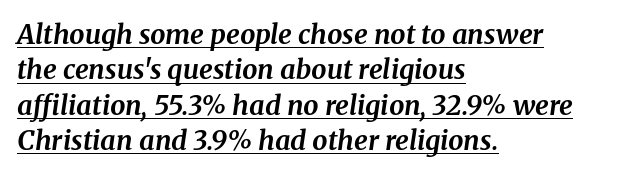
This rendering uses left alignment, leaving the right contour irregular. The axis of the letterforms is tilted away from vertical. Look at the tracking — it's just the regular setting, nothing added. Decoration check: the copy is underlined. Whoever set this chose a conventional vertical rhythm. Summary of weight: heavy, a full bold.
